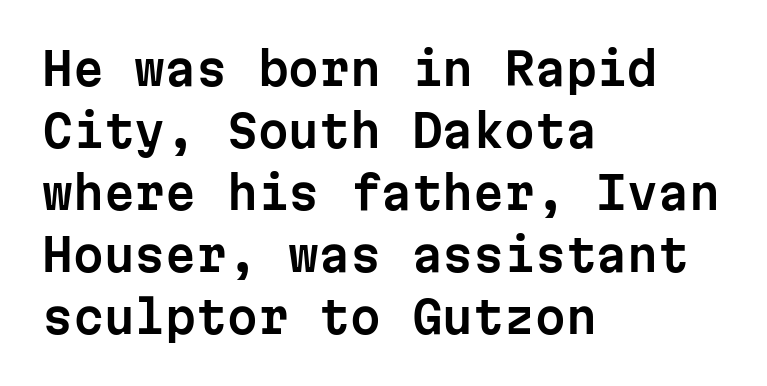
You could call the tracking neutral — neither tight nor loose. Type style note: lacks serifs. Leftover space on each line is placed entirely after the last word. The lettering stays uniformly vertical, giving the passage a roman look. Lines of text with bare space underneath. Regular leading.
